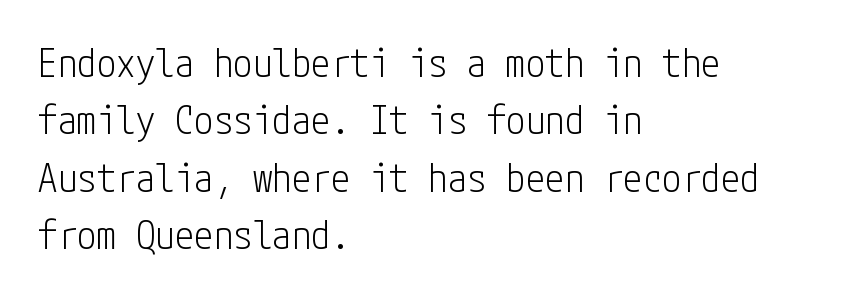
The leading is moderate, giving the passage an even texture. Look at the tracking — it's just the regular setting, nothing added. A roman cut, with each character standing at attention. Horizontally, the lines are justified to the leading edge only.
